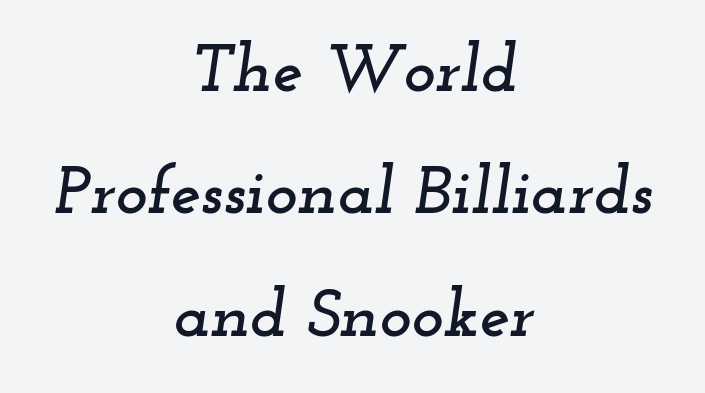
The image shows 68 px wide serif type, italic (leaning right); set centered, line spacing 1.8x, normal letter spacing, not underlined; low stroke contrast and a small x-height.
